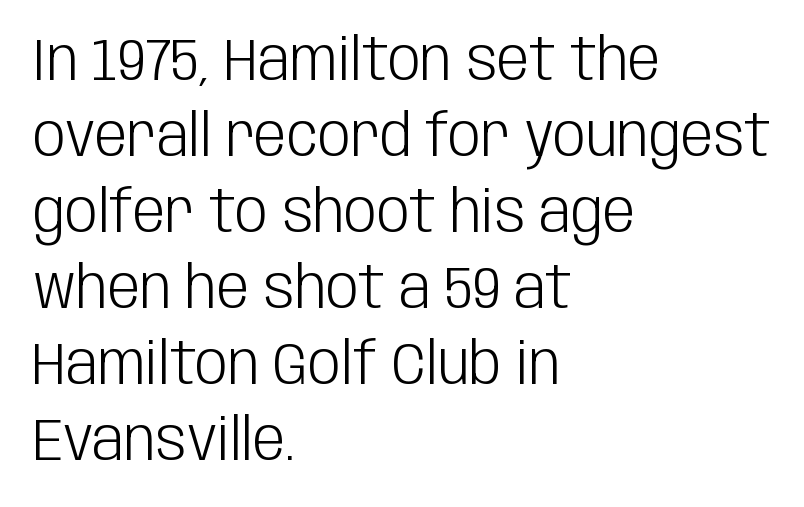
The image shows 58 px light, condensed sans-serif type, upright; set left-aligned, normal line spacing (1.31x), normal letter spacing, not underlined; low stroke contrast and a large x-height.
